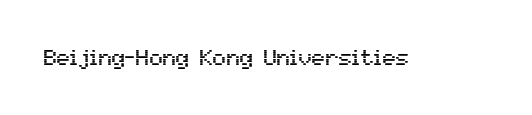
Q: Is the text italic (slanted)? A: No, it is upright.
Q: Is the text underlined? A: No.
Q: Is the spacing between letters normal or unusually wide? A: Normal.
